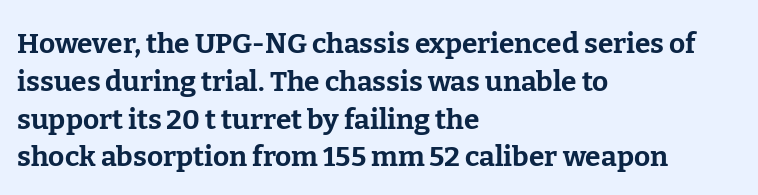
Characters remain perfectly vertical along every line. A typesetter would call this proportional, since set widths differ per character. A normal amount of white space separates one row of letters from the next. Type without underlining. You can tell from the footed stems that serif type was used.
